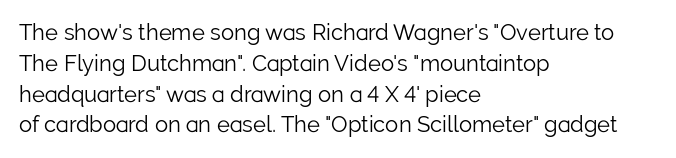
Summary of vertical rhythm: regular, with standard interline spacing. Short note: letters normally spaced. The font's upright variant was chosen for this text. Casual observation: everything's shoved over to the left.
